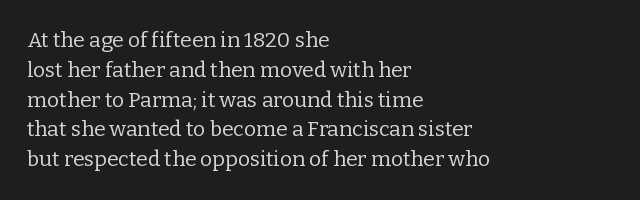
Quick note: interline space is typical. Nothing unusual about the tracking: characters are spaced as the font intends. Unmarked baselines from the first word to the last. No italicization has been applied; the sample stays upright.
